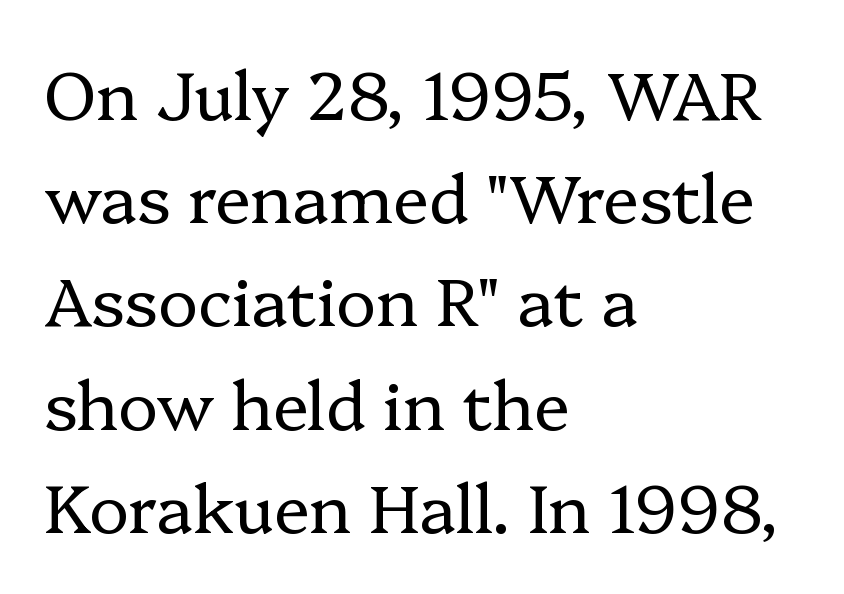
Q: Is the text bold? A: No.
Q: Is the text italic (slanted)? A: No, it is upright.
Q: Is the typeface a serif or a sans-serif typeface? A: Serif.
Q: Is the text underlined? A: No.
Q: How is the paragraph aligned? A: Left-aligned.
Q: Is the spacing between letters normal or unusually wide? A: Normal.
Q: Is the spacing between lines tight, normal or loose? A: Normal.
Q: Width (condensed, normal, or wide)? A: Normal.
Q: Stroke contrast? A: Low.
Q: x-height? A: Medium.
Q: Monospaced? A: No.
